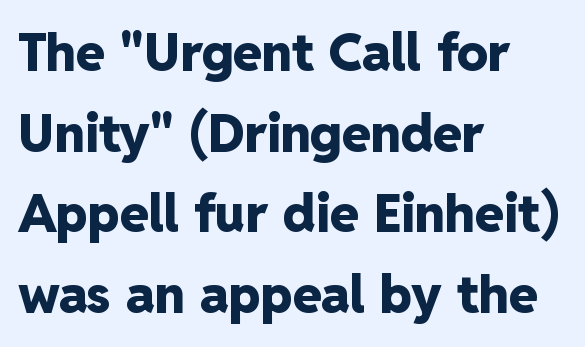
The image shows 52 px heavy sans-serif type, upright; set left-aligned, normal line spacing (1.55x), normal letter spacing, not underlined; low stroke contrast and a medium x-height.
